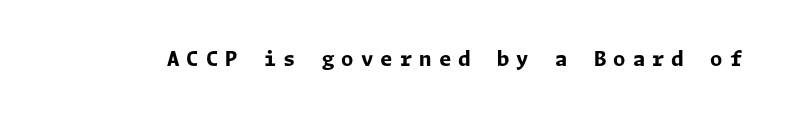
Q: Is the text bold? A: Yes.
Q: Is the text italic (slanted)? A: No, it is upright.
Q: Is the text underlined? A: No.
Q: Is the spacing between letters normal or unusually wide? A: Unusually wide.
